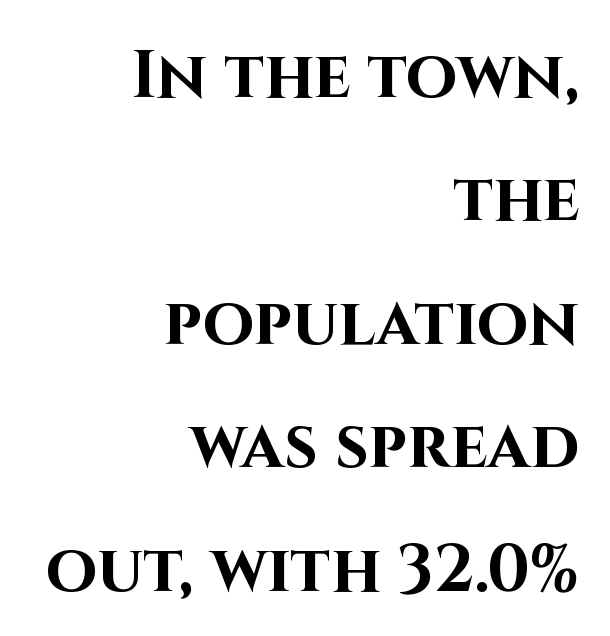
The image shows 66 px bold sans-serif type, upright; set right-aligned, line spacing 1.87x, normal letter spacing, not underlined; high stroke contrast and a large x-height.
